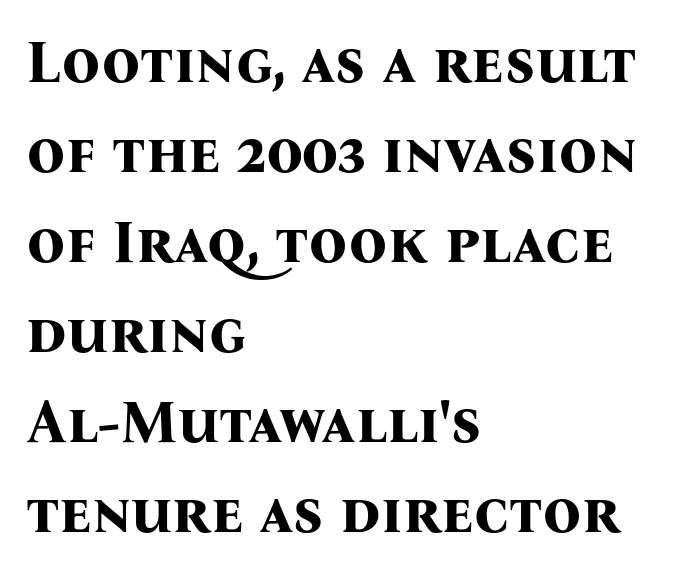
Q: Is the text bold? A: Yes.
Q: Is the text italic (slanted)? A: No, it is upright.
Q: Is the typeface a serif or a sans-serif typeface? A: Serif.
Q: Is the text underlined? A: No.
Q: How is the paragraph aligned? A: Left-aligned.
Q: Is the spacing between letters normal or unusually wide? A: Normal.
Q: Is the spacing between lines tight, normal or loose? A: Normal.
Q: Width (condensed, normal, or wide)? A: Normal.
Q: Stroke contrast? A: Medium.
Q: x-height? A: Medium.
Q: Monospaced? A: No.
